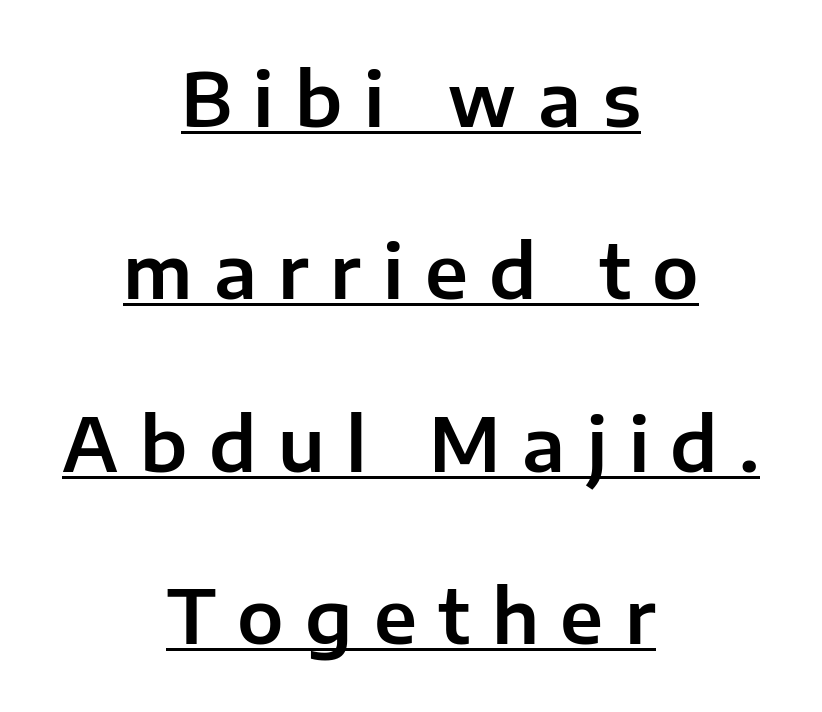
The image shows 74 px sans-serif type, upright; set centered, loose line spacing (2.33x), unusually wide letter spacing (+0.29 em), underlined; low stroke contrast and a medium x-height.
